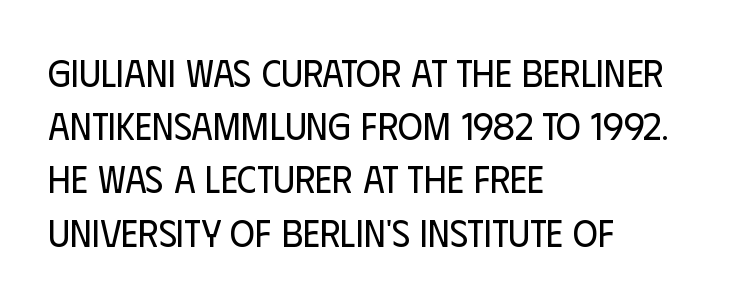
The text was rendered using a sans face with plain stroke endings. Stroke thickness stays within the range of a standard reading face or lighter. Look at the tracking — it's just the regular setting, nothing added. The letters advance in unequal steps, a hallmark of proportional type. Which margin do the lines hug? The left one — the right edge is uneven.
